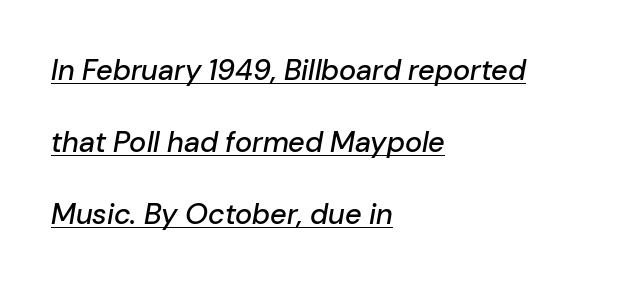
{"italic": "yes", "lean": "right", "slant_degrees": 10, "width": "normal", "stroke_contrast": "low", "x_height": "medium", "monospaced": "no", "underline": "yes", "align": "left", "line_spacing": "loose", "line_spacing_ratio": 2.49, "letter_spacing": "normal", "letter_spacing_em": 0.0, "glyph_px": 29}
